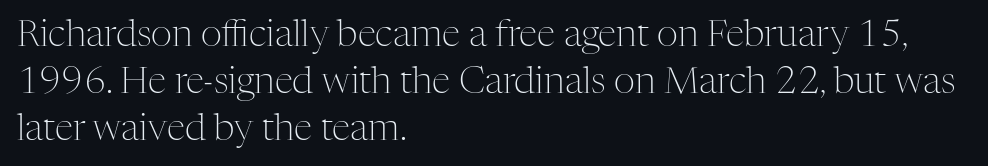
Q: Is the text bold? A: No.
Q: Is the text italic (slanted)? A: No, it is upright.
Q: Is the typeface a serif or a sans-serif typeface? A: Serif.
Q: Is the text underlined? A: No.
Q: How is the paragraph aligned? A: Left-aligned.
Q: Is the spacing between letters normal or unusually wide? A: Normal.
Q: Is the spacing between lines tight, normal or loose? A: Normal.
Q: Width (condensed, normal, or wide)? A: Normal.
Q: Stroke contrast? A: Medium.
Q: x-height? A: Medium.
Q: Monospaced? A: No.
